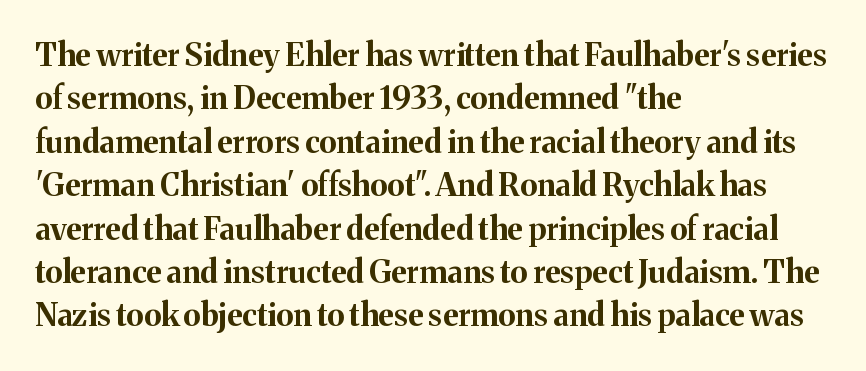
Q: Is the text bold? A: Yes.
Q: Is the text italic (slanted)? A: No, it is upright.
Q: Is the typeface a serif or a sans-serif typeface? A: Serif.
Q: Is the text underlined? A: No.
Q: How is the paragraph aligned? A: Left-aligned.
Q: Is the spacing between letters normal or unusually wide? A: Normal.
Q: Is the spacing between lines tight, normal or loose? A: Normal.
Q: Width (condensed, normal, or wide)? A: Normal.
Q: Stroke contrast? A: Medium.
Q: x-height? A: Medium.
Q: Monospaced? A: No.
